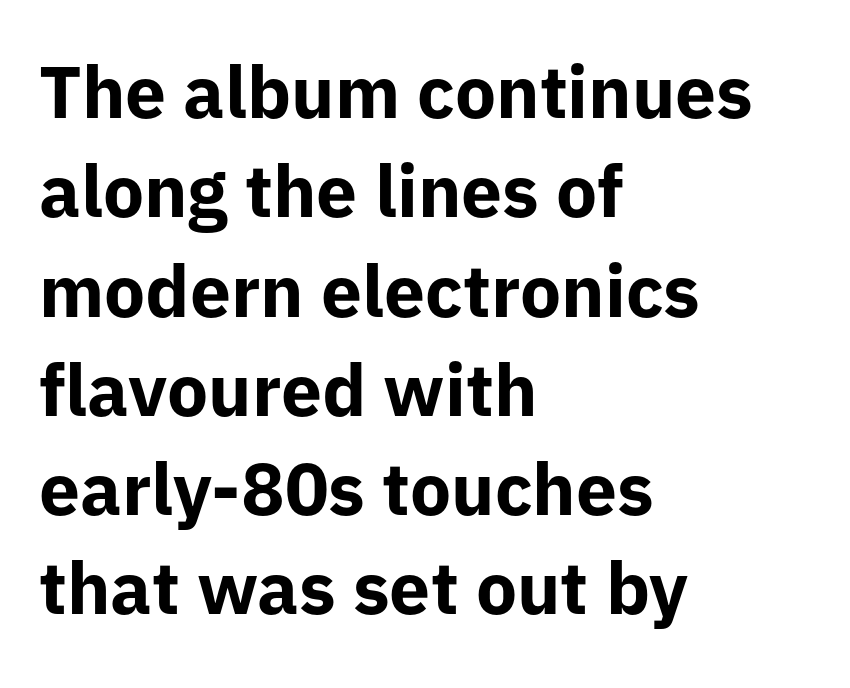
The image shows 73 px bold sans-serif type, upright; set left-aligned, normal line spacing (1.36x), normal letter spacing, not underlined; low stroke contrast and a medium x-height.
